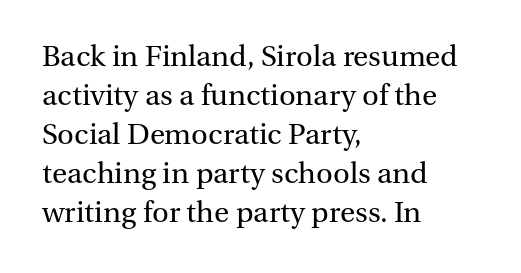
The image shows 31 px regular-weight serif type, upright; set left-aligned, normal line spacing (1.26x), normal letter spacing, not underlined; medium stroke contrast and a medium x-height.
